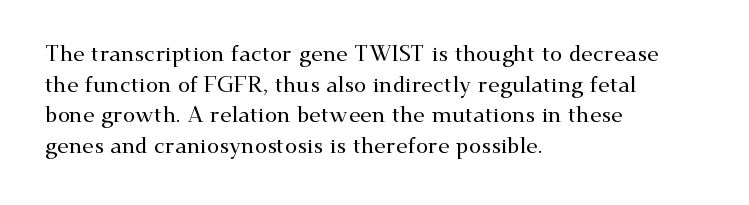
{"italic": "no", "underline": "no", "align": "left", "line_spacing": "normal", "line_spacing_ratio": 1.39, "letter_spacing": "normal", "letter_spacing_em": 0.0, "glyph_px": 22}
